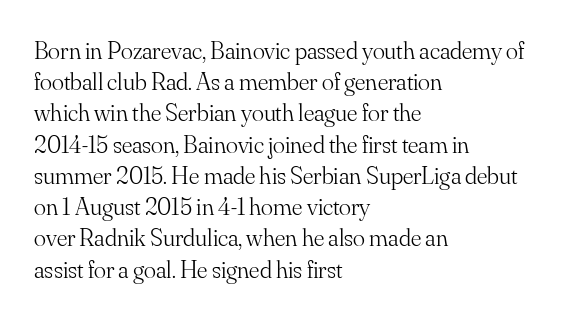
{"italic": "no", "bold": "no", "underline": "no", "align": "left", "line_spacing": "normal", "line_spacing_ratio": 1.25, "letter_spacing": "normal", "letter_spacing_em": 0.0, "glyph_px": 25}
